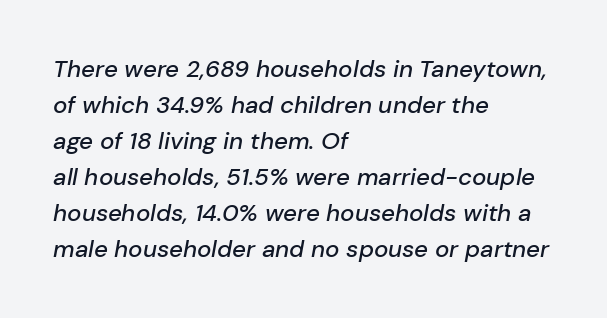
{"italic": "yes", "lean": "right", "slant_degrees": 10, "underline": "no", "align": "left", "line_spacing": "normal", "line_spacing_ratio": 1.5, "letter_spacing": "normal", "letter_spacing_em": 0.0, "glyph_px": 24}
